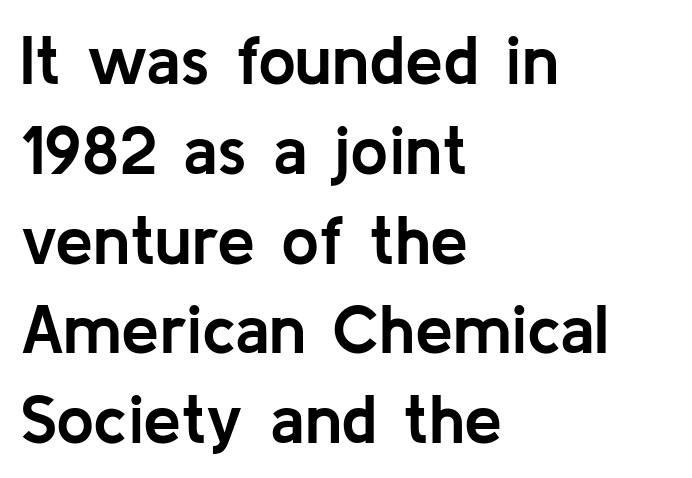
Q: Is the text bold? A: Yes.
Q: Is the text italic (slanted)? A: No, it is upright.
Q: Is the typeface a serif or a sans-serif typeface? A: Sans-serif.
Q: Is the text underlined? A: No.
Q: How is the paragraph aligned? A: Left-aligned.
Q: Is the spacing between letters normal or unusually wide? A: Normal.
Q: Is the spacing between lines tight, normal or loose? A: Normal.
Q: Width (condensed, normal, or wide)? A: Normal.
Q: Stroke contrast? A: Low.
Q: x-height? A: Medium.
Q: Monospaced? A: No.
